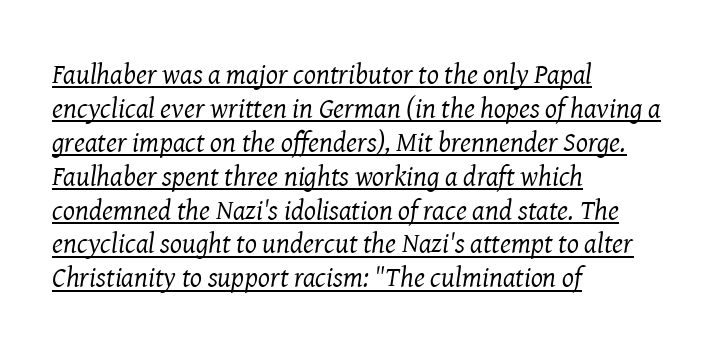
The image shows 28 px regular-weight serif type, italic (leaning right); set left-aligned, line spacing 1.21x, normal letter spacing, underlined; medium stroke contrast and a medium x-height.
